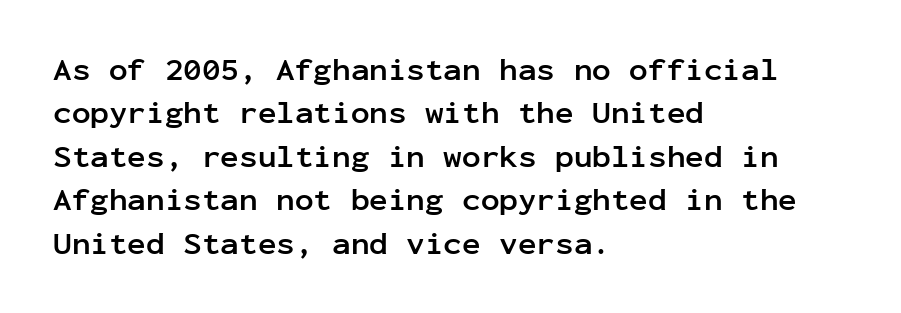
Words float on clear page, feet unadorned. The letters stand upright; this is a roman face. Horizontally, the lines are justified to the leading edge only. Heavy, bold letterforms.
